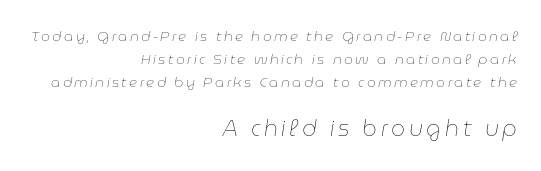
{"italic": "yes", "lean": "right", "slant_degrees": 9, "bold": "no", "underline": "no", "align": "right", "line_spacing": "normal", "line_spacing_ratio": 1.64, "larger_block": "second", "size_ratio": 1.57, "glyph_px": 22}
